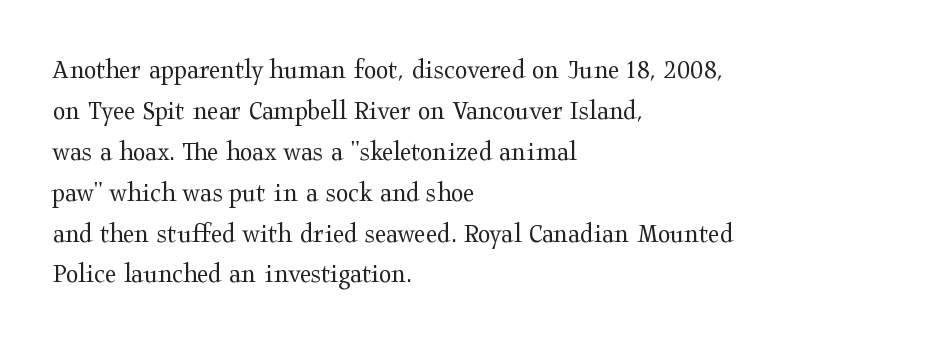
Observe the ordinary spacing: letters are neighbours, not strangers. Here the designer chose a conventional face with non-uniform glyph widths. Visually the block forms a straight wall on the left and a jagged coastline on the right. This sample uses a serif face. The face looks like a standard text weight, possibly lighter.
